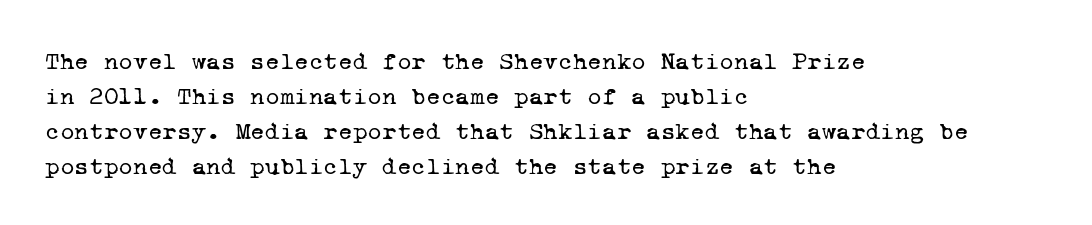
The image shows 25 px text type; set left-aligned, normal line spacing (1.4x), normal letter spacing, not underlined.
